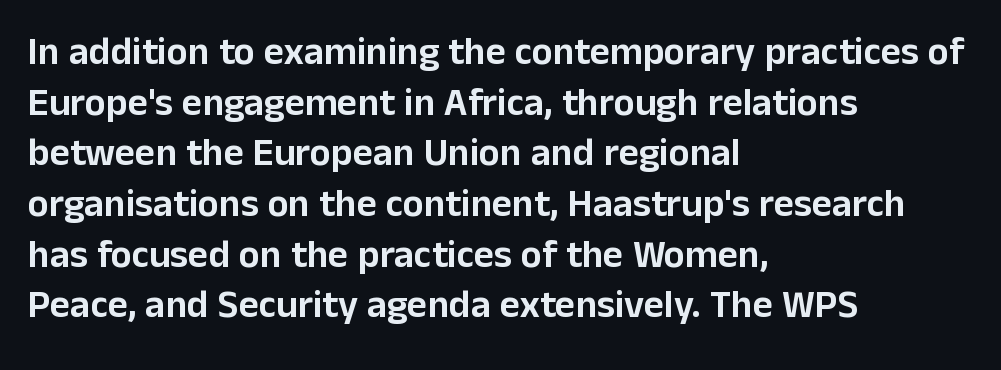
{"serif": "no", "italic": "no", "width": "normal", "stroke_contrast": "low", "x_height": "medium", "monospaced": "no", "underline": "no", "align": "left", "line_spacing": "normal", "line_spacing_ratio": 1.3, "letter_spacing": "normal", "letter_spacing_em": 0.0, "glyph_px": 39}
